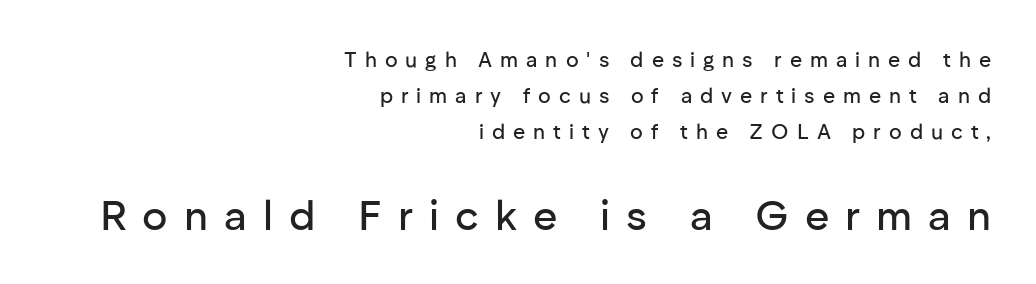
{"serif": "no", "italic": "no", "width": "normal", "stroke_contrast": "low", "x_height": "medium", "monospaced": "no", "underline": "no", "align": "right", "line_spacing_ratio": 1.72, "letter_spacing": "wide", "letter_spacing_em": 0.38, "larger_block": "second", "size_ratio": 2.0, "glyph_px": 42}
